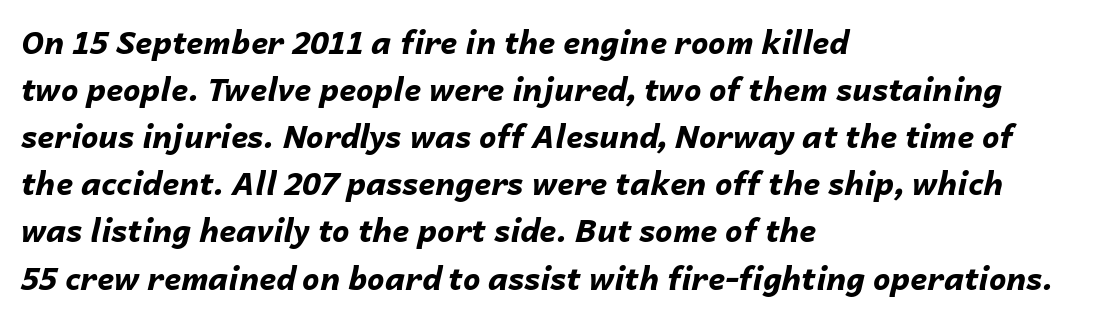
{"italic": "yes", "lean": "right", "slant_degrees": 14, "bold": "yes", "weight": "bold", "width": "normal", "stroke_contrast": "low", "x_height": "medium", "monospaced": "no", "underline": "no", "align": "left", "line_spacing": "normal", "line_spacing_ratio": 1.52, "letter_spacing": "normal", "letter_spacing_em": 0.0, "glyph_px": 31}
